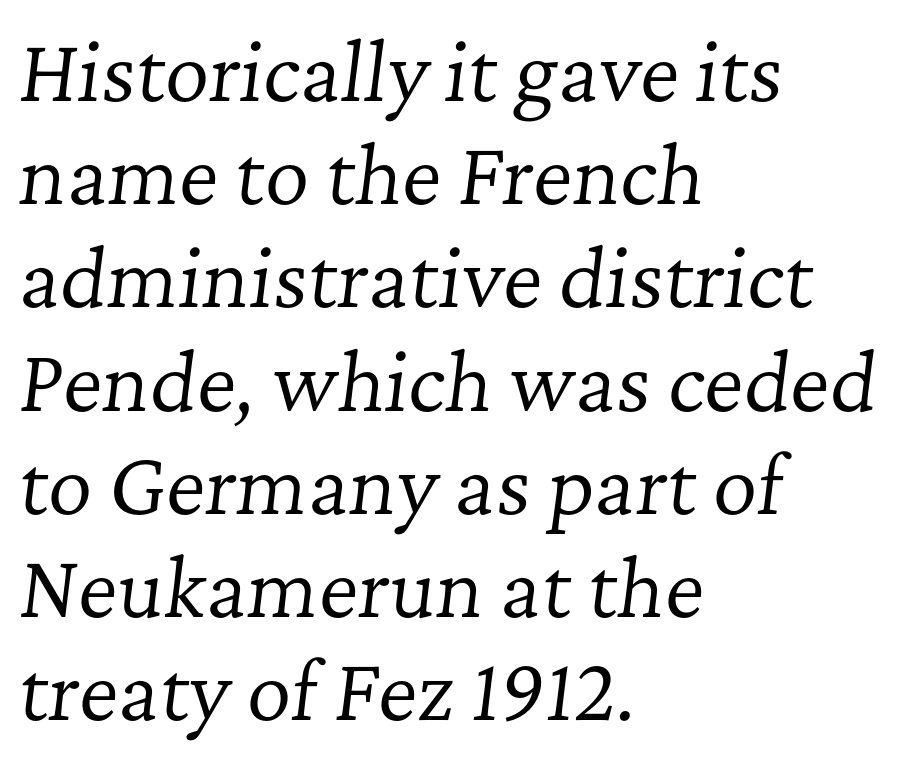
The strokes are not fattened; the text isn't bold. This sample has the flowing, uneven cadence of proportional lettering. The lines are quadded left. The axis of the letterforms is tilted away from vertical. This rendering features lettering with no underline.
